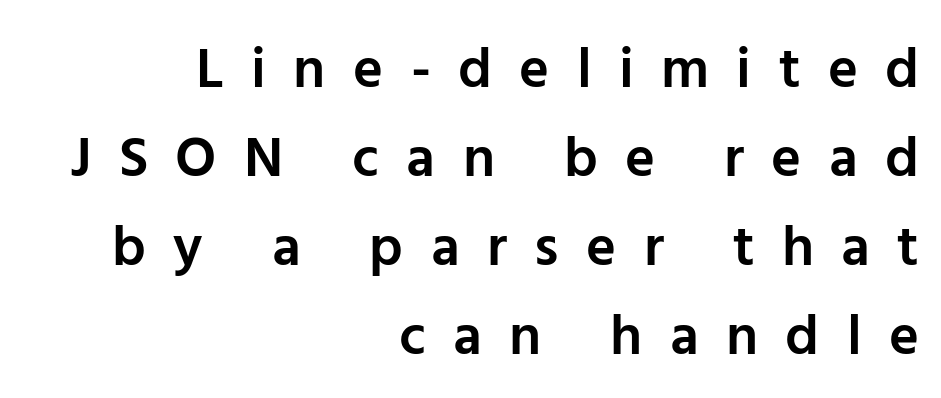
The image shows 57 px semibold sans-serif type, upright; set right-aligned, normal line spacing (1.56x), unusually wide letter spacing (+0.48 em), not underlined; low stroke contrast and a medium x-height.
